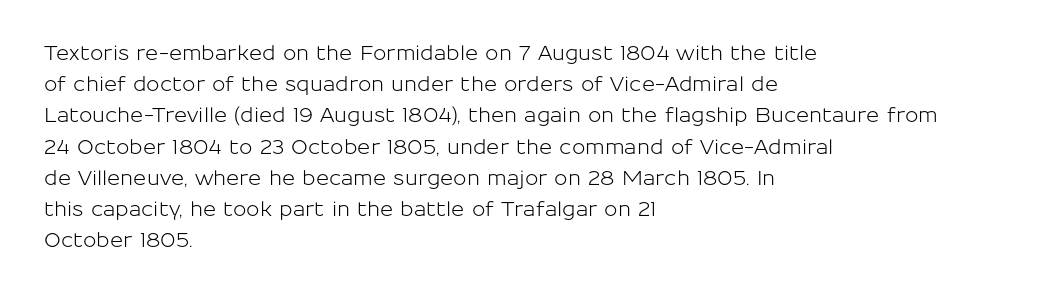
You could call the tracking neutral — neither tight nor loose. No italicization has been applied; the sample stays upright. Just letters on the line, the space beneath them empty. Compared with typical paragraphs, the rows here are spaced about the same.
